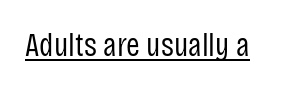
{"serif": "no", "italic": "no", "bold": "no", "weight": "regular", "width": "condensed", "stroke_contrast": "low", "x_height": "large", "monospaced": "no", "underline": "yes", "letter_spacing": "normal", "letter_spacing_em": 0.0, "glyph_px": 33}
